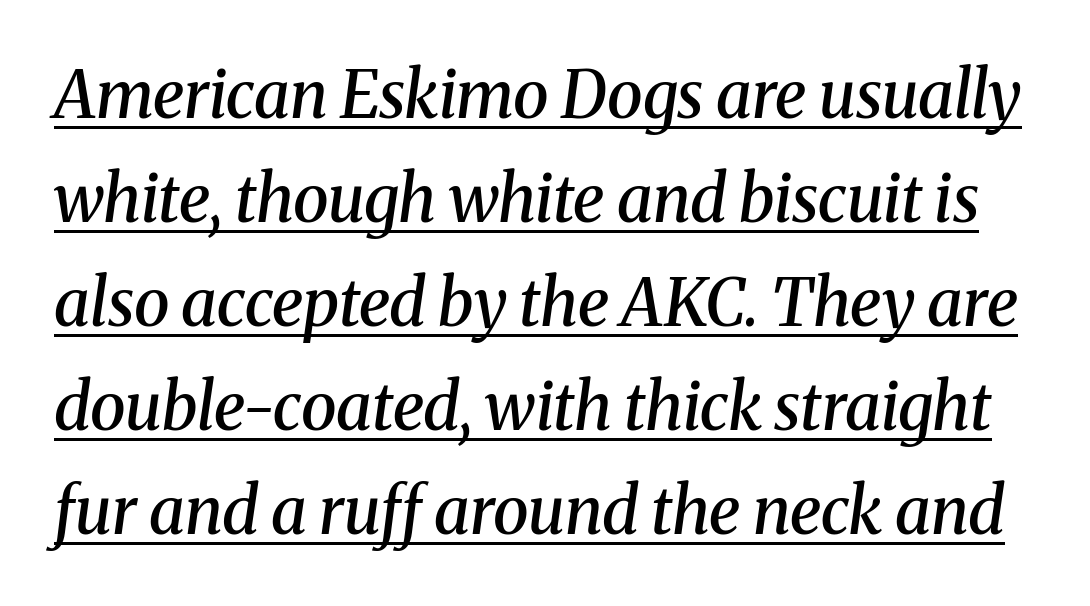
Underlining? Definitely there. Interline gaps are of average width in this sample. Varying glyph widths throughout — classic text-font behaviour. Does the weight exceed regular? Yes, but only to semibold.
